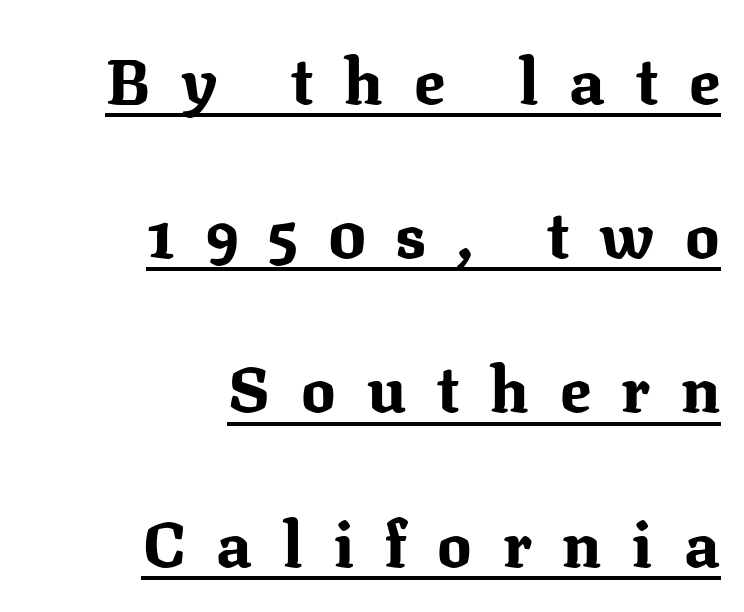
How are the letters spaced? Widely, with obvious added tracking. Horizontal alignment here is rightward, an uncommon choice for prose. Ordinary non-slanted type is in use. Looks like regular typesetting: each glyph gets only the width it needs.
